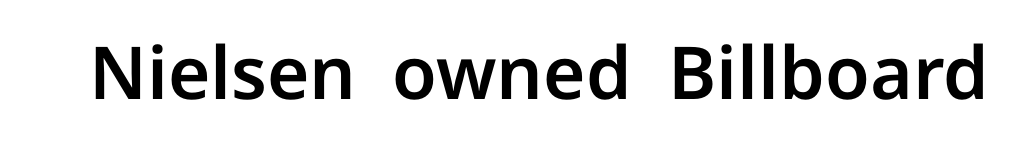
{"serif": "no", "italic": "no", "width": "normal", "stroke_contrast": "low", "x_height": "medium", "monospaced": "no", "underline": "no", "letter_spacing": "normal", "letter_spacing_em": 0.0, "glyph_px": 73}
